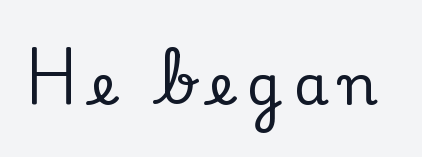
{"italic": "no", "width": "normal", "stroke_contrast": "low", "x_height": "small", "monospaced": "no", "underline": "no", "letter_spacing": "wide", "letter_spacing_em": 0.22, "glyph_px": 56}
